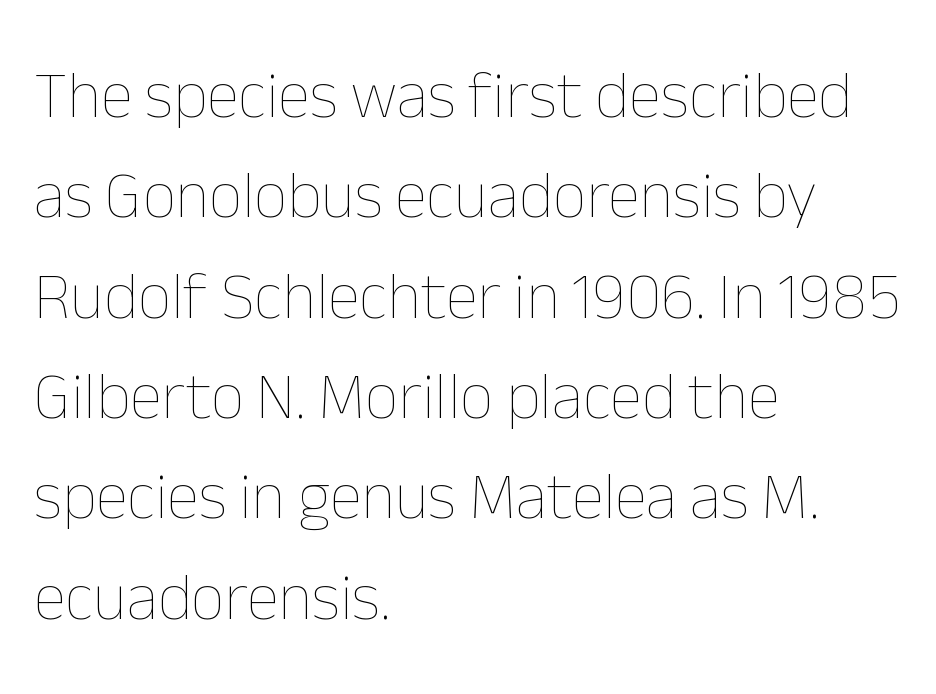
The image shows 66 px thin type, upright; set left-aligned, normal line spacing (1.52x), normal letter spacing, not underlined; low stroke contrast and a medium x-height.
